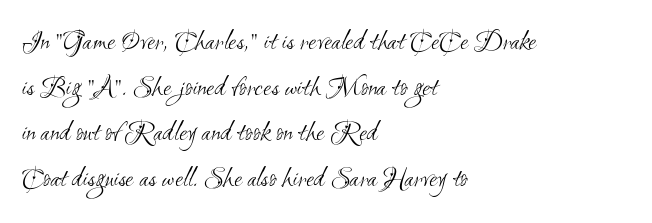
Q: Is the text bold? A: No.
Q: Is the typeface a serif or a sans-serif typeface? A: Sans-serif.
Q: Is the text underlined? A: No.
Q: How is the paragraph aligned? A: Left-aligned.
Q: Is the spacing between letters normal or unusually wide? A: Normal.
Q: Is the spacing between lines tight, normal or loose? A: Normal.
Q: Width (condensed, normal, or wide)? A: Condensed.
Q: Stroke contrast? A: Medium.
Q: x-height? A: Small.
Q: Monospaced? A: No.
